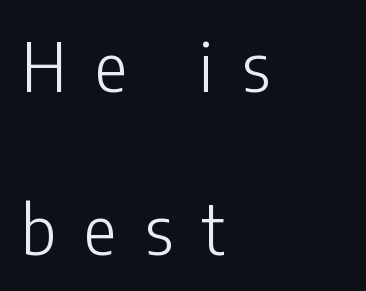
{"serif": "no", "italic": "no", "bold": "no", "weight": "light", "width": "condensed", "stroke_contrast": "low", "x_height": "medium", "monospaced": "no", "underline": "no", "align": "left", "line_spacing": "loose", "line_spacing_ratio": 2.39, "letter_spacing": "wide", "letter_spacing_em": 0.42, "glyph_px": 68}
